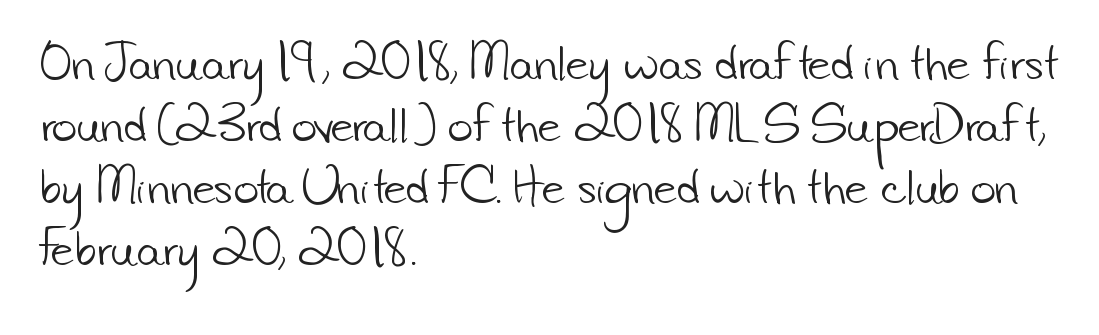
{"serif": "no", "bold": "no", "weight": "light", "width": "normal", "stroke_contrast": "low", "x_height": "small", "monospaced": "no", "underline": "no", "align": "left", "line_spacing": "normal", "line_spacing_ratio": 1.44, "letter_spacing": "normal", "letter_spacing_em": 0.0, "glyph_px": 43}
